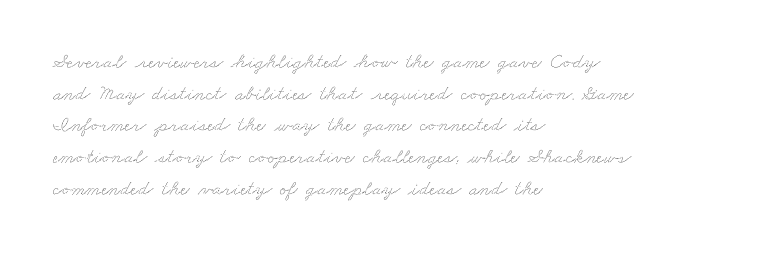
Between one letter and the next there's only the usual sliver of space. Casual observation: everything's shoved over to the left. The area under the type is left untouched. What's the leading like? Ordinary, nothing unusual.
